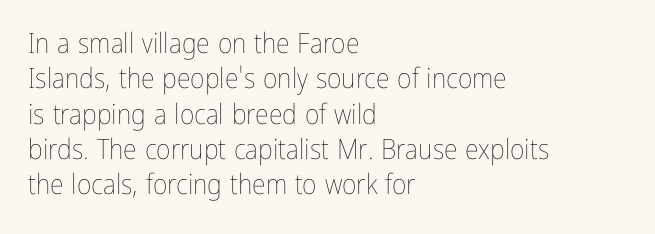
The image shows 28 px thin, condensed type, upright; set left-aligned, normal line spacing (1.26x), normal letter spacing, not underlined; low stroke contrast and a medium x-height.
